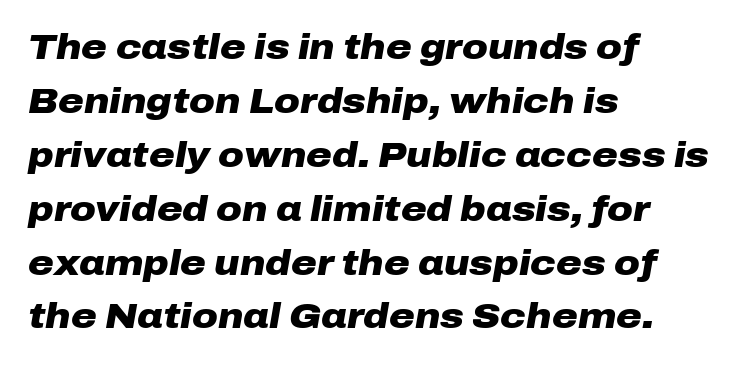
The image shows 35 px heavy, wide type, italic (leaning right); set left-aligned, normal line spacing (1.54x), normal letter spacing, not underlined; low stroke contrast and a medium x-height.
